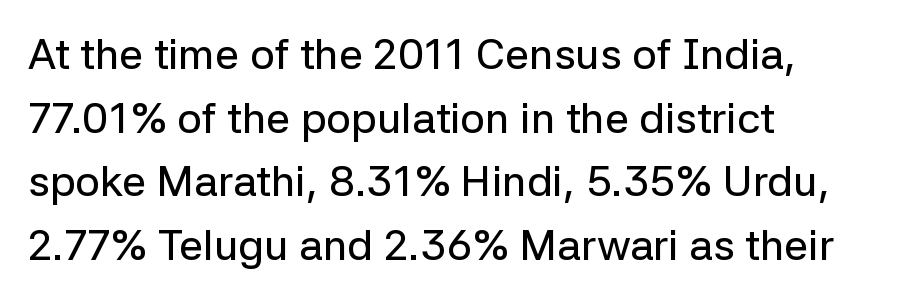
Leading: standard. Where is the straight margin? On the left. These lines are rendered in a variable-pitch font. Inter-character spacing is left at the font's built-in metrics. Tall strokes in this sample are plumb rather than angled. Serif or sans? Sans — the stroke terminals are bare.
